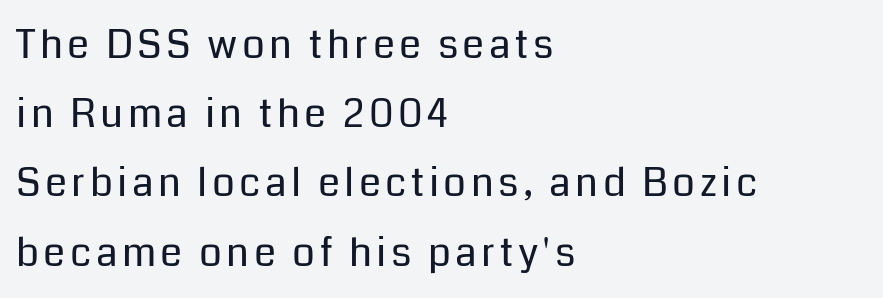
The image shows 40 px regular-weight sans-serif type, upright; set left-aligned, line spacing 1.73x, not underlined; low stroke contrast and a medium x-height.
